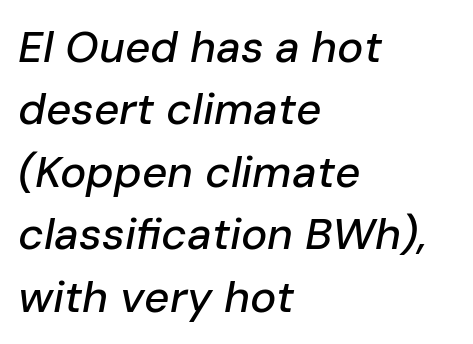
The image shows 44 px text type, italic (leaning right); set left-aligned, normal line spacing (1.42x), normal letter spacing, not underlined; low stroke contrast and a medium x-height.
